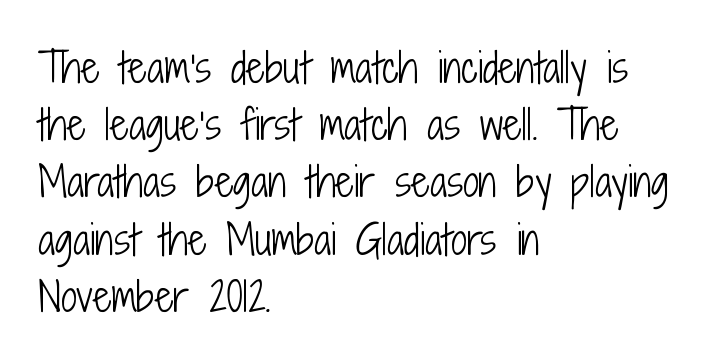
Q: Is the text bold? A: No.
Q: Is the text italic (slanted)? A: No, it is upright.
Q: Is the typeface a serif or a sans-serif typeface? A: Sans-serif.
Q: Is the text underlined? A: No.
Q: How is the paragraph aligned? A: Left-aligned.
Q: Is the spacing between letters normal or unusually wide? A: Normal.
Q: Is the spacing between lines tight, normal or loose? A: Normal.
Q: Width (condensed, normal, or wide)? A: Condensed.
Q: Stroke contrast? A: Low.
Q: x-height? A: Medium.
Q: Monospaced? A: No.
